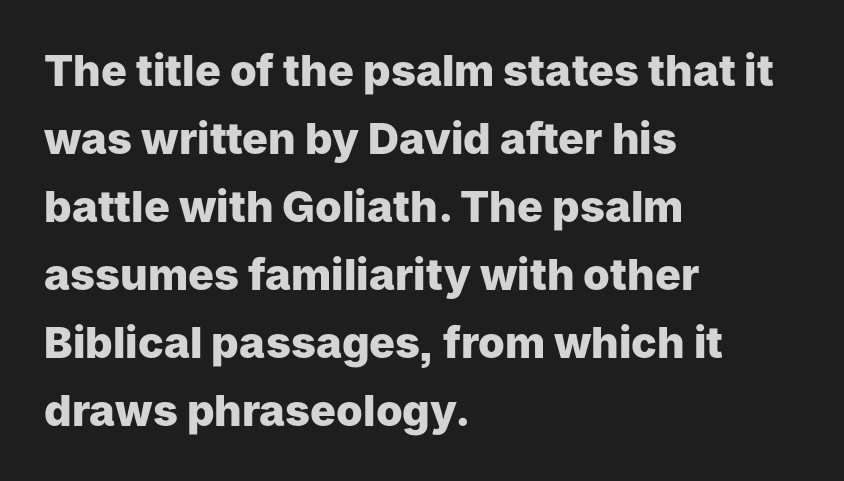
Character widths vary here, with narrow letters taking less room than wide ones. Standard letterfit; no display-style spreading of the glyphs. The rows are spaced the way most documents space them. Examine the stroke ends and you'll find no serifs.
